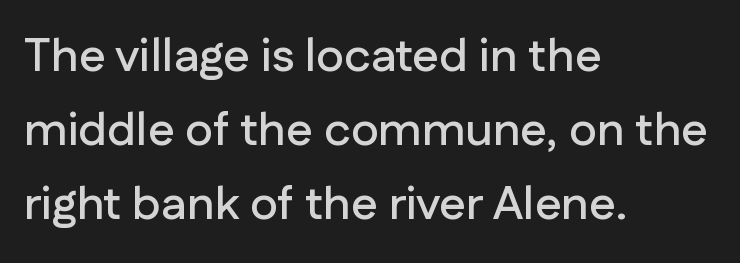
Q: Is the text italic (slanted)? A: No, it is upright.
Q: Is the typeface a serif or a sans-serif typeface? A: Sans-serif.
Q: Is the text underlined? A: No.
Q: How is the paragraph aligned? A: Left-aligned.
Q: Is the spacing between letters normal or unusually wide? A: Normal.
Q: Is the spacing between lines tight, normal or loose? A: Normal.
Q: Width (condensed, normal, or wide)? A: Normal.
Q: Stroke contrast? A: Low.
Q: x-height? A: Medium.
Q: Monospaced? A: No.
